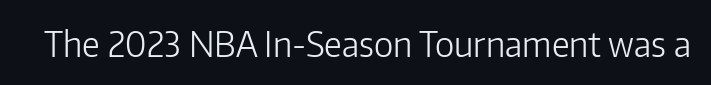
{"serif": "no", "italic": "no", "bold": "no", "weight": "light", "width": "normal", "stroke_contrast": "low", "x_height": "medium", "monospaced": "no", "underline": "no", "letter_spacing": "normal", "letter_spacing_em": 0.0, "glyph_px": 35}
